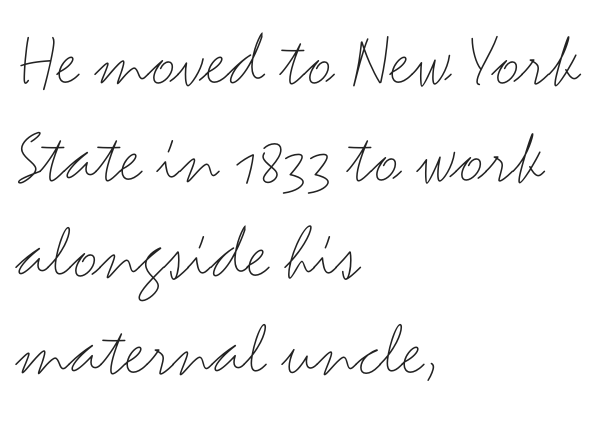
Characters follow at the spacing the type designer built in. Every row of glyphs begins at an identical x-position on the left. Character widths vary here, with narrow letters taking less room than wide ones.
